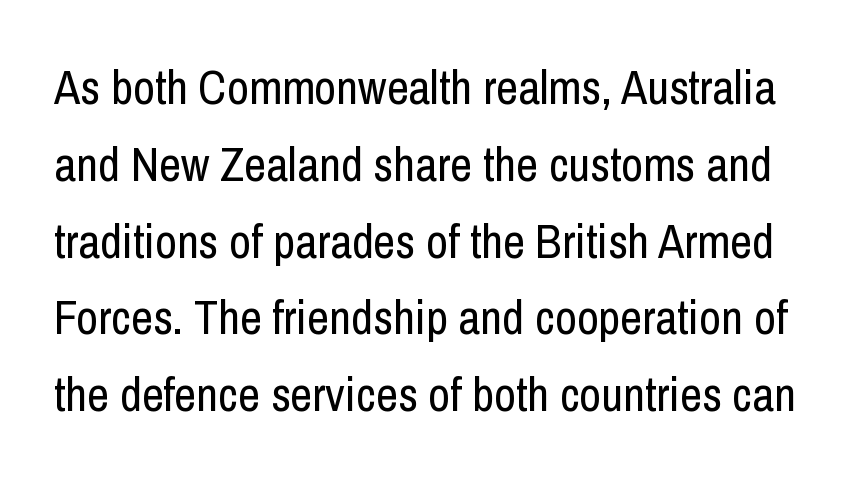
The image shows 48 px regular-weight, condensed sans-serif type, upright; set normal line spacing (1.6x), normal letter spacing, not underlined; low stroke contrast and a medium x-height.
